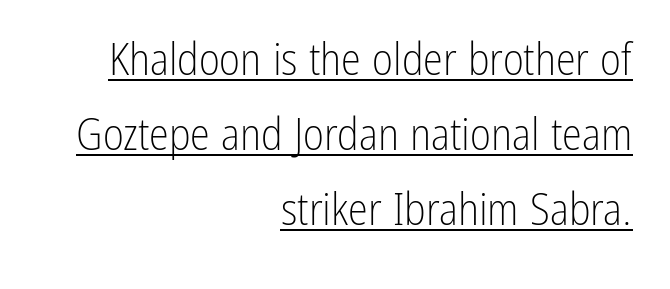
The weight tops out at a normal text grade. Character widths vary here, with narrow letters taking less room than wide ones. This rendering uses right alignment, leaving the left contour irregular. You can tell from the bare stems that sans-serif type was used. Decoration check: the copy is underlined. The lettering stays uniformly vertical, giving the passage a roman look.
